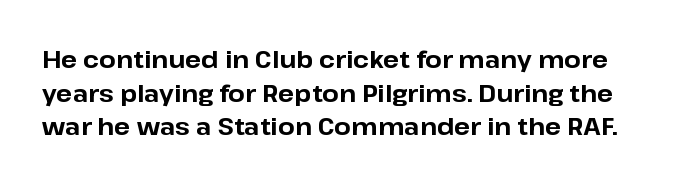
{"italic": "no", "bold": "yes", "underline": "no", "line_spacing": "normal", "line_spacing_ratio": 1.4, "letter_spacing": "normal", "letter_spacing_em": 0.0, "glyph_px": 24}
